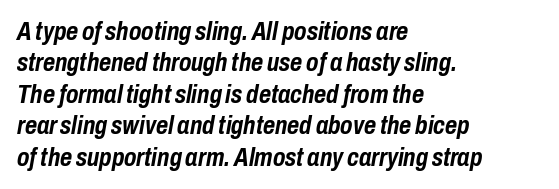
The image shows 26 px bold type, italic (leaning right); set left-aligned, line spacing 1.21x, normal letter spacing, not underlined.
